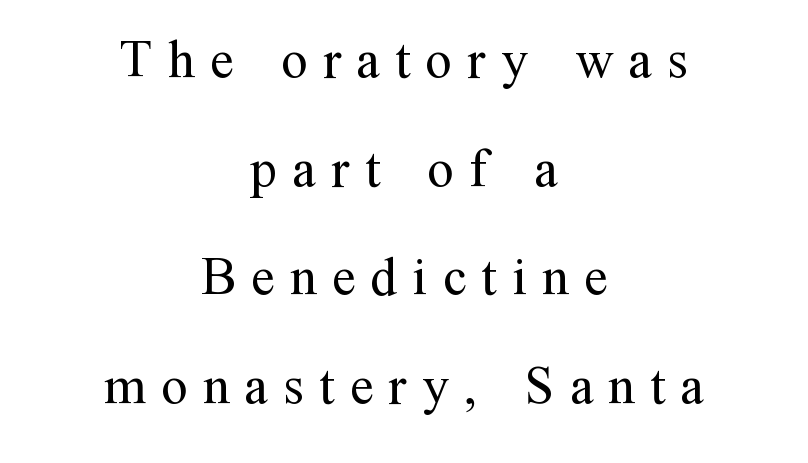
Q: Is the text bold? A: No.
Q: Is the text italic (slanted)? A: No, it is upright.
Q: Is the typeface a serif or a sans-serif typeface? A: Serif.
Q: Is the text underlined? A: No.
Q: How is the paragraph aligned? A: Centered.
Q: Is the spacing between letters normal or unusually wide? A: Unusually wide.
Q: Is the spacing between lines tight, normal or loose? A: Loose.
Q: Width (condensed, normal, or wide)? A: Normal.
Q: Stroke contrast? A: Medium.
Q: x-height? A: Medium.
Q: Monospaced? A: No.
